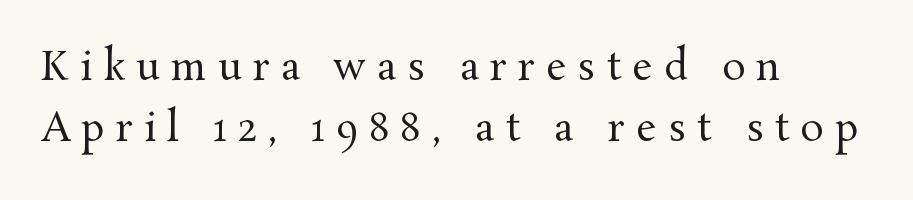
Q: Is the text bold? A: No.
Q: Is the text italic (slanted)? A: No, it is upright.
Q: Is the typeface a serif or a sans-serif typeface? A: Serif.
Q: Is the text underlined? A: No.
Q: How is the paragraph aligned? A: Left-aligned.
Q: Is the spacing between letters normal or unusually wide? A: Unusually wide.
Q: Is the spacing between lines tight, normal or loose? A: Normal.
Q: Width (condensed, normal, or wide)? A: Normal.
Q: Stroke contrast? A: Medium.
Q: x-height? A: Medium.
Q: Monospaced? A: No.
